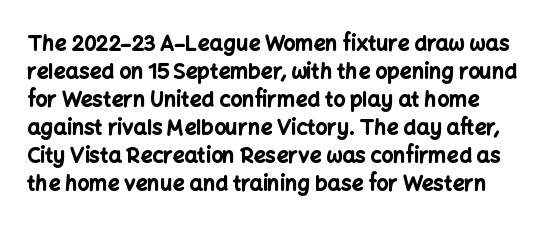
Between one letter and the next there's only the usual sliver of space. A normal amount of white space separates one row of letters from the next. Compared with an ordinary text face, these strokes are far heavier — a full bold. Vertical strokes here are truly vertical.
